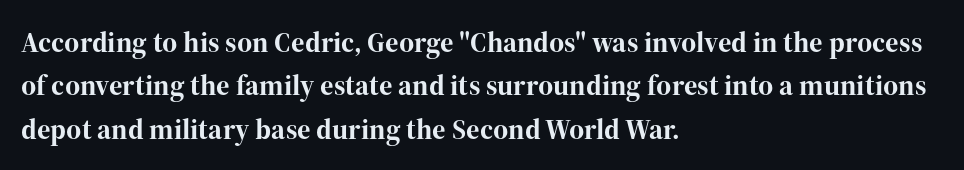
The image shows 29 px bold serif type, upright; set left-aligned, normal line spacing (1.5x), normal letter spacing, not underlined; high stroke contrast and a medium x-height.
